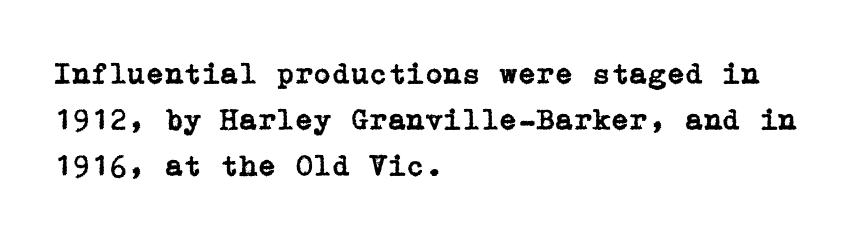
The image shows 30 px serif type, upright; set left-aligned, normal line spacing (1.53x), normal letter spacing, not underlined; low stroke contrast and a medium x-height.
